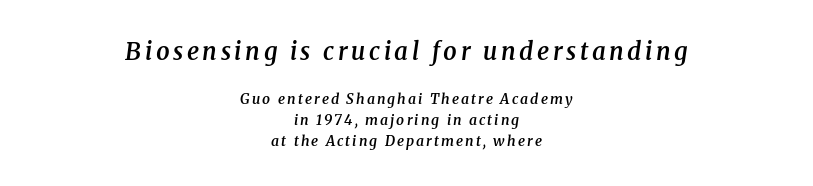
{"italic": "yes", "lean": "right", "slant_degrees": 8, "bold": "semi", "underline": "no", "align": "center", "line_spacing": "normal", "line_spacing_ratio": 1.47, "larger_block": "first", "size_ratio": 1.71, "glyph_px": 24}
